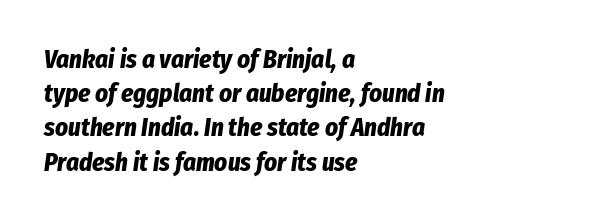
{"italic": "yes", "lean": "right", "slant_degrees": 8, "bold": "yes", "underline": "no", "align": "left", "line_spacing": "normal", "line_spacing_ratio": 1.37, "letter_spacing": "normal", "letter_spacing_em": 0.0, "glyph_px": 25}
